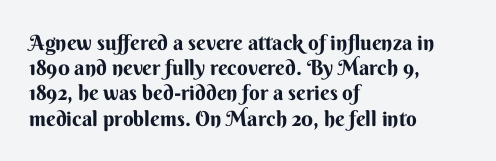
Each line starts at the same left margin while the right side varies. Upright lettering throughout. What stands out about the letter spacing? Nothing — it is the standard amount. Check the space under the baseline: it is left empty. The typesetting leans heavy: a genuine bold.
